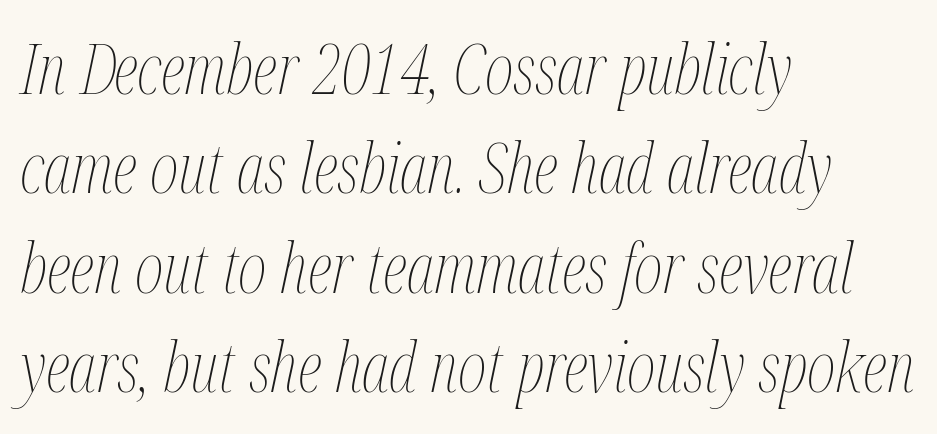
The image shows 69 px thin, condensed type, italic (leaning right); set left-aligned, normal line spacing (1.44x), normal letter spacing, not underlined; medium stroke contrast and a medium x-height.
